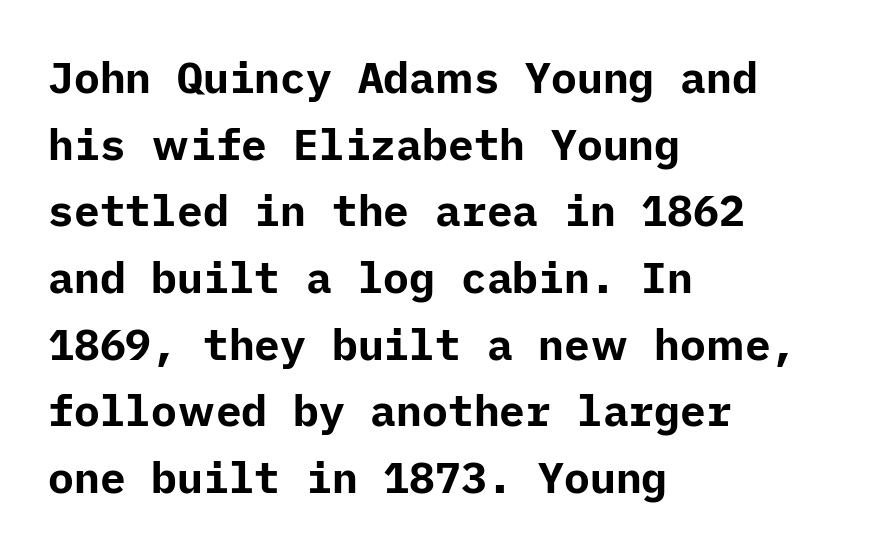
The image shows 43 px bold sans-serif type, upright; set left-aligned, normal line spacing (1.55x), normal letter spacing, not underlined; low stroke contrast and a medium x-height.
